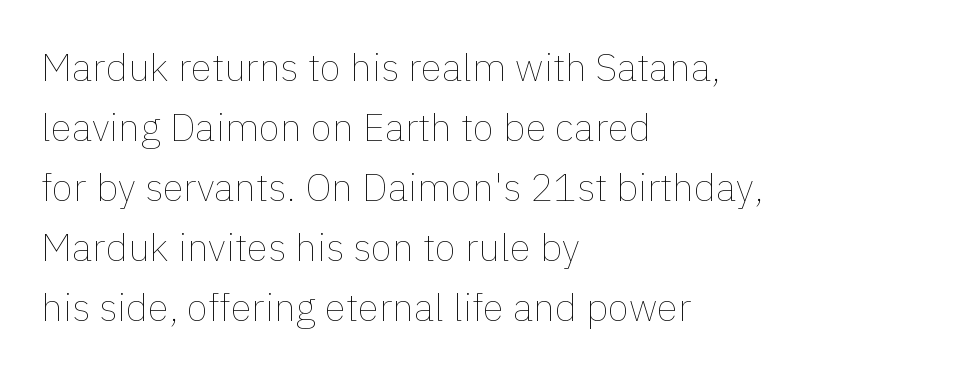
{"italic": "no", "bold": "no", "weight": "thin", "width": "normal", "x_height": "medium", "monospaced": "no", "underline": "no", "align": "left", "line_spacing": "normal", "line_spacing_ratio": 1.54, "letter_spacing": "normal", "letter_spacing_em": 0.0, "glyph_px": 39}
